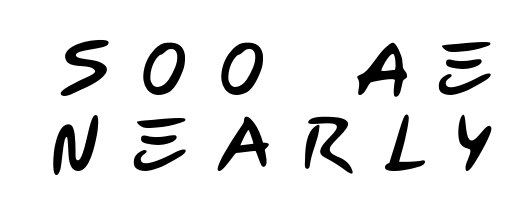
{"serif": "no", "width": "condensed", "stroke_contrast": "low", "x_height": "large", "monospaced": "no", "underline": "no", "line_spacing": "tight", "line_spacing_ratio": 0.99, "letter_spacing": "wide", "letter_spacing_em": 0.41, "glyph_px": 77}
